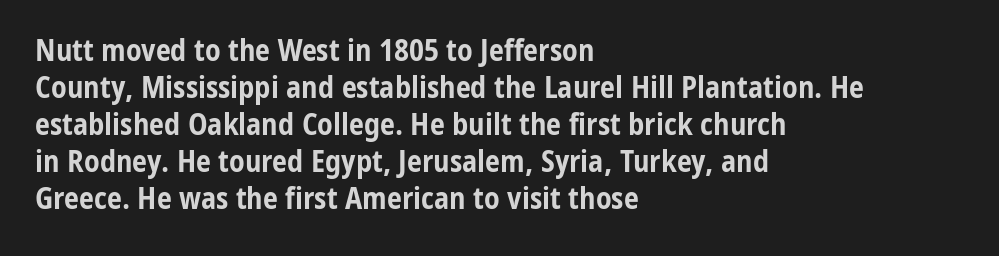
The image shows 30 px bold, condensed sans-serif type, upright; set left-aligned, line spacing 1.23x, normal letter spacing, not underlined; low stroke contrast and a medium x-height.
